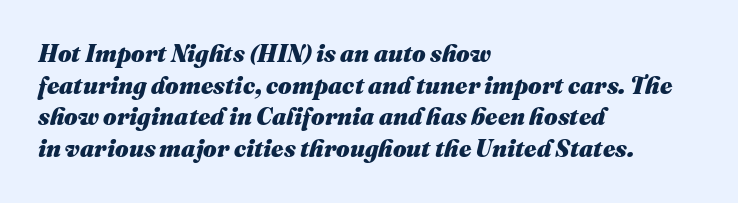
{"italic": "yes", "lean": "right", "slant_degrees": 16, "bold": "yes", "underline": "no", "align": "left", "line_spacing": "normal", "line_spacing_ratio": 1.32, "letter_spacing": "normal", "letter_spacing_em": 0.0, "glyph_px": 24}
